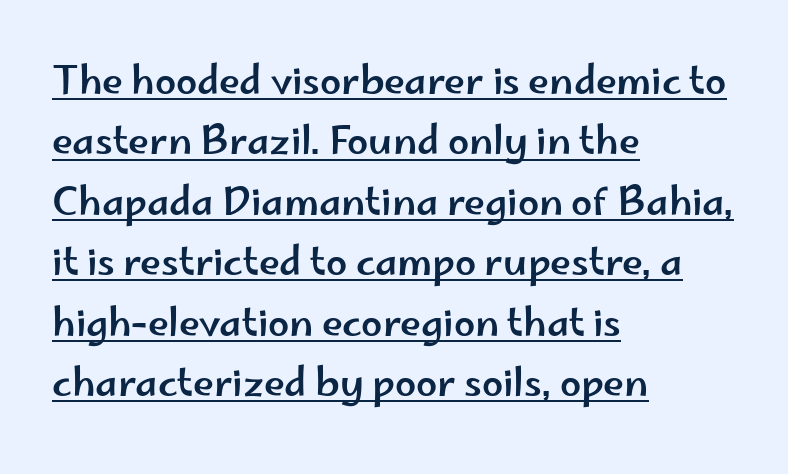
Typeset ragged right — the left edge is the straight one. This is roman type, the default non-slanted kind. No extra tracking has been applied to these lines. Leading matches the norm, producing a regular column. Do the characters align in a grid? No, the font is proportional. You can see a thin bar hugging the bottom of the glyphs.
